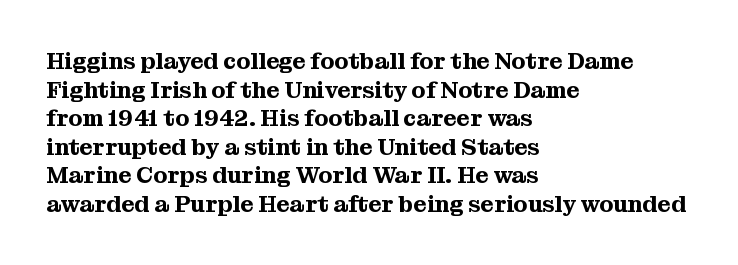
The image shows 23 px text type, upright; set left-aligned, line spacing 1.24x, normal letter spacing, not underlined.
